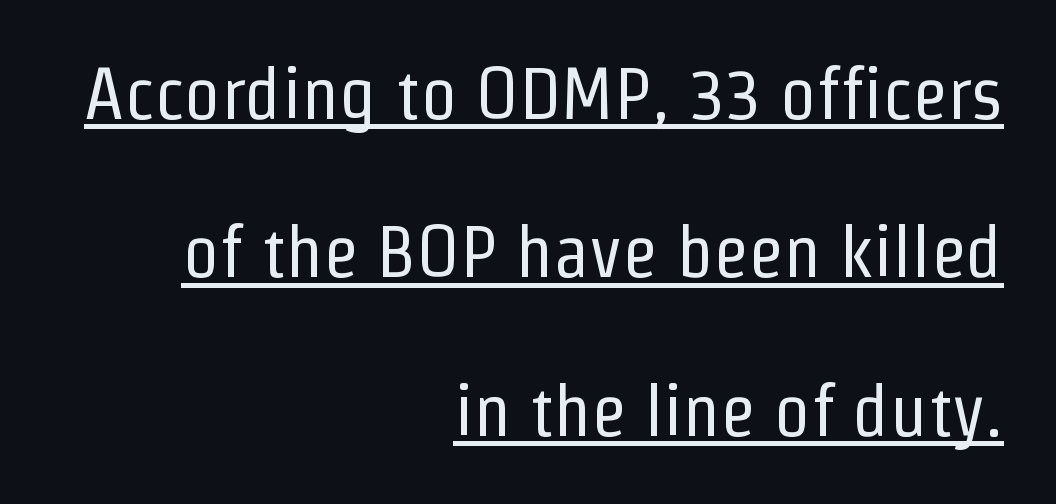
The image shows 73 px regular-weight, condensed sans-serif type, upright; set right-aligned, loose line spacing (2.17x), normal letter spacing, underlined; low stroke contrast and a medium x-height.
